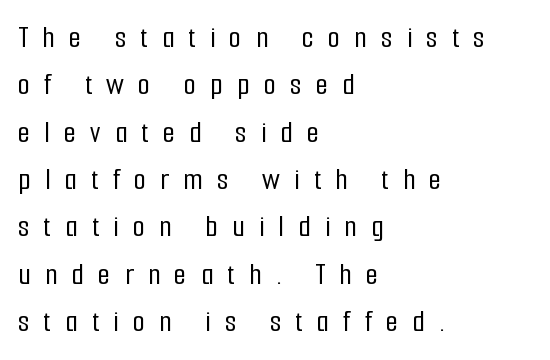
{"serif": "no", "italic": "no", "width": "condensed", "stroke_contrast": "low", "x_height": "medium", "monospaced": "no", "underline": "no", "align": "left", "line_spacing": "normal", "line_spacing_ratio": 1.48, "letter_spacing": "wide", "letter_spacing_em": 0.44, "glyph_px": 32}
